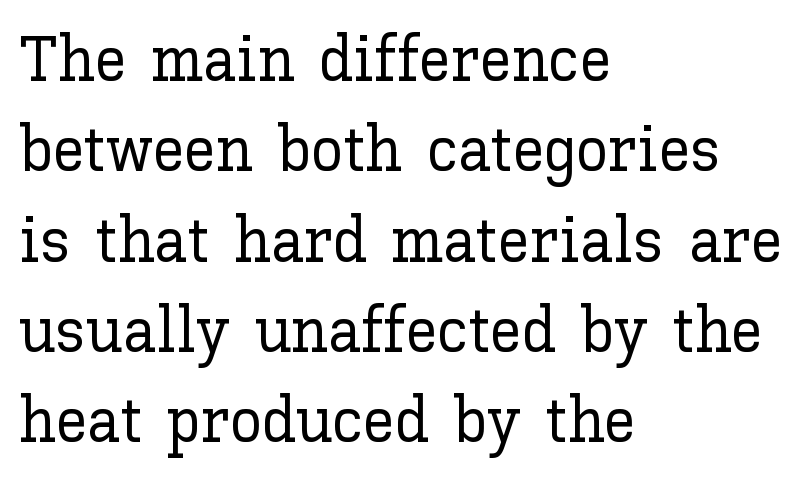
Q: Is the text italic (slanted)? A: No, it is upright.
Q: Is the text underlined? A: No.
Q: How is the paragraph aligned? A: Left-aligned.
Q: Is the spacing between letters normal or unusually wide? A: Normal.
Q: Is the spacing between lines tight, normal or loose? A: Normal.
Q: Width (condensed, normal, or wide)? A: Normal.
Q: Stroke contrast? A: Low.
Q: x-height? A: Medium.
Q: Monospaced? A: No.
